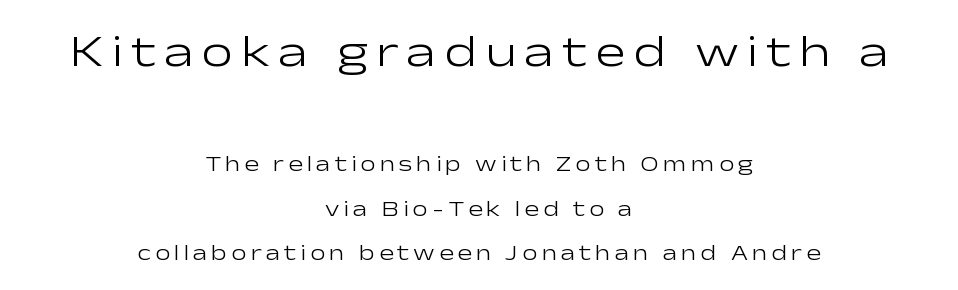
{"serif": "no", "italic": "no", "bold": "no", "weight": "light", "width": "wide", "stroke_contrast": "low", "x_height": "medium", "monospaced": "no", "underline": "no", "align": "center", "line_spacing": "loose", "line_spacing_ratio": 2.01, "larger_block": "first", "size_ratio": 2.05, "glyph_px": 45}
